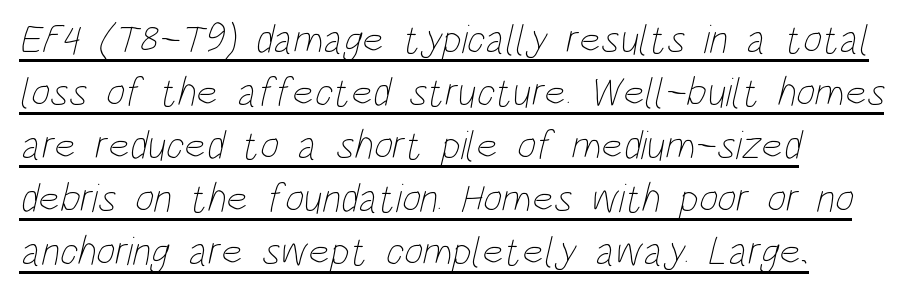
Q: Is the text bold? A: No.
Q: Is the text underlined? A: Yes.
Q: How is the paragraph aligned? A: Left-aligned.
Q: Is the spacing between letters normal or unusually wide? A: Normal.
Q: Is the spacing between lines tight, normal or loose? A: Normal.
Q: Width (condensed, normal, or wide)? A: Condensed.
Q: Stroke contrast? A: Low.
Q: x-height? A: Large.
Q: Monospaced? A: No.
